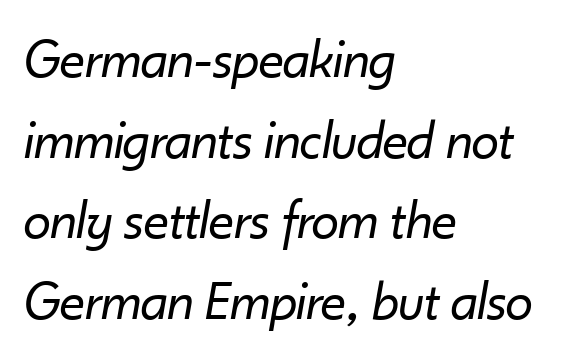
Q: Is the text bold? A: No.
Q: Is the text italic (slanted)? A: Yes, it leans right by about 10 degrees.
Q: Is the text underlined? A: No.
Q: How is the paragraph aligned? A: Left-aligned.
Q: Is the spacing between letters normal or unusually wide? A: Normal.
Q: Is the spacing between lines tight, normal or loose? A: Normal.
Q: Width (condensed, normal, or wide)? A: Normal.
Q: Stroke contrast? A: Low.
Q: x-height? A: Small.
Q: Monospaced? A: No.
